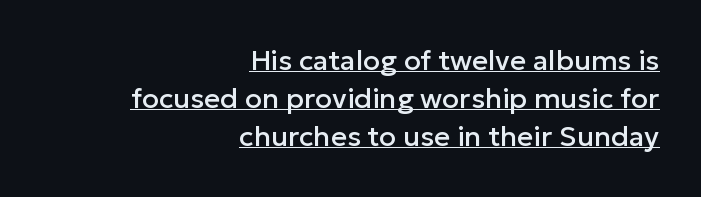
The image shows 28 px sans-serif type, upright; set right-aligned, normal line spacing (1.36x), normal letter spacing, underlined; low stroke contrast and a medium x-height.
